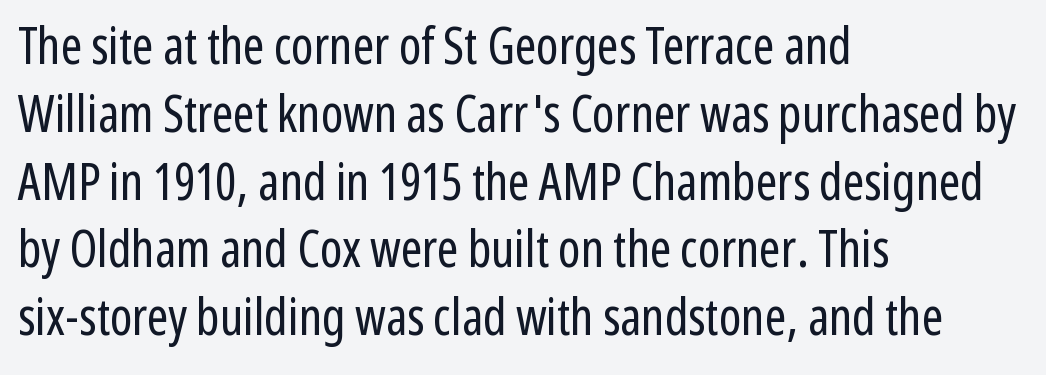
Compared with a typical body face, this is equally light or lighter still. Typeset ragged right — the left edge is the straight one. The letters stand straight up with perfectly vertical stems. Proportional: the letters do not fall into vertical columns.
